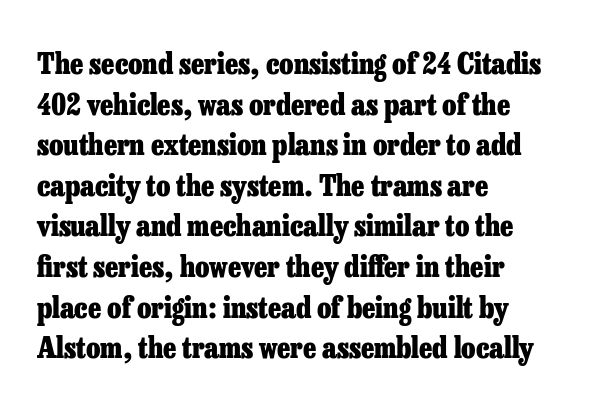
The image shows 29 px heavy serif type, upright; set left-aligned, normal line spacing (1.4x), normal letter spacing, not underlined; low stroke contrast and a medium x-height.
